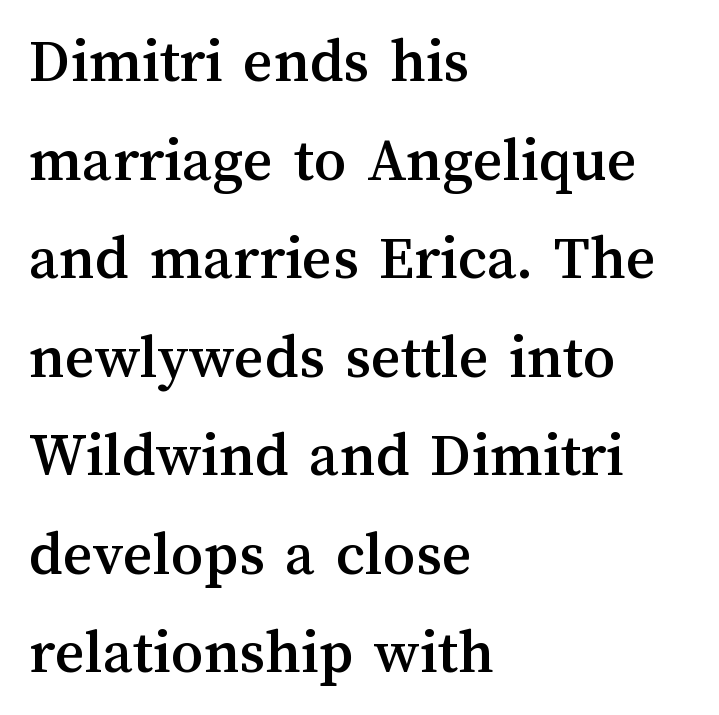
Q: Is the text italic (slanted)? A: No, it is upright.
Q: Is the text underlined? A: No.
Q: How is the paragraph aligned? A: Left-aligned.
Q: Is the spacing between letters normal or unusually wide? A: Normal.
Q: Is the spacing between lines tight, normal or loose? A: Normal.
Q: Width (condensed, normal, or wide)? A: Normal.
Q: Stroke contrast? A: Medium.
Q: x-height? A: Medium.
Q: Monospaced? A: No.
